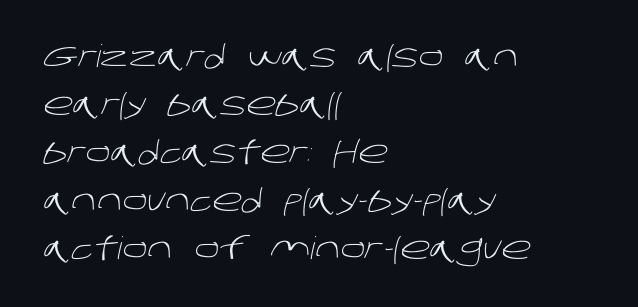
{"serif": "no", "bold": "no", "weight": "light", "width": "normal", "stroke_contrast": "low", "x_height": "large", "monospaced": "no", "underline": "no", "align": "left", "line_spacing": "normal", "line_spacing_ratio": 1.55, "letter_spacing": "normal", "letter_spacing_em": 0.0, "glyph_px": 31}
